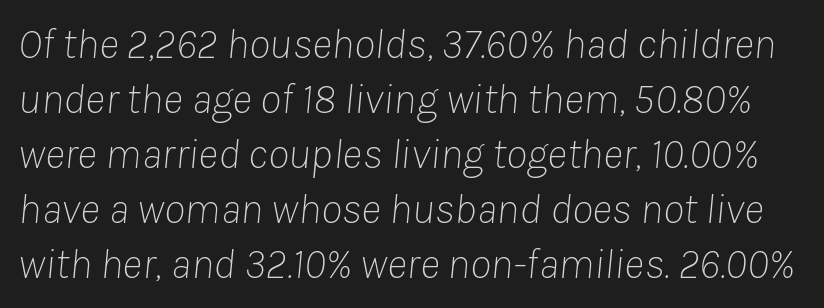
Q: Is the text bold? A: No.
Q: Is the text italic (slanted)? A: Yes, it leans right by about 8 degrees.
Q: Is the text underlined? A: No.
Q: Is the spacing between letters normal or unusually wide? A: Normal.
Q: Is the spacing between lines tight, normal or loose? A: Normal.
Q: Width (condensed, normal, or wide)? A: Normal.
Q: Stroke contrast? A: Low.
Q: x-height? A: Medium.
Q: Monospaced? A: No.
